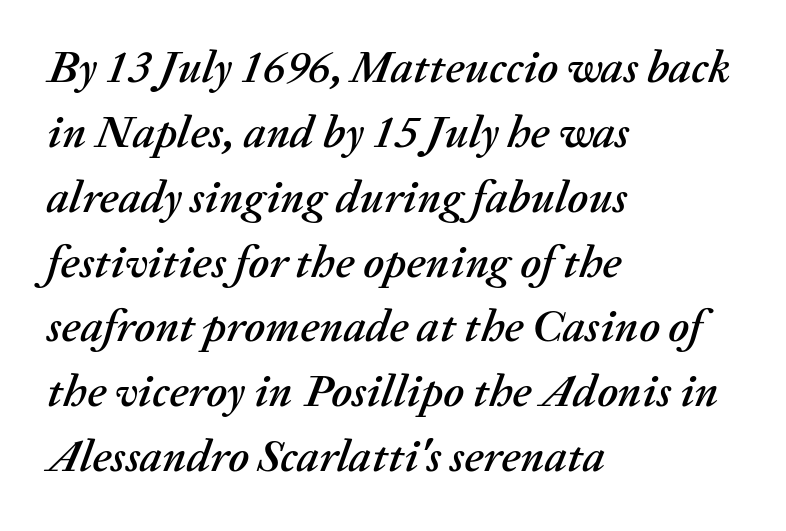
{"italic": "yes", "lean": "right", "slant_degrees": 20, "width": "normal", "stroke_contrast": "medium", "x_height": "medium", "monospaced": "no", "underline": "no", "align": "left", "line_spacing": "normal", "line_spacing_ratio": 1.41, "letter_spacing": "normal", "letter_spacing_em": 0.0, "glyph_px": 46}
